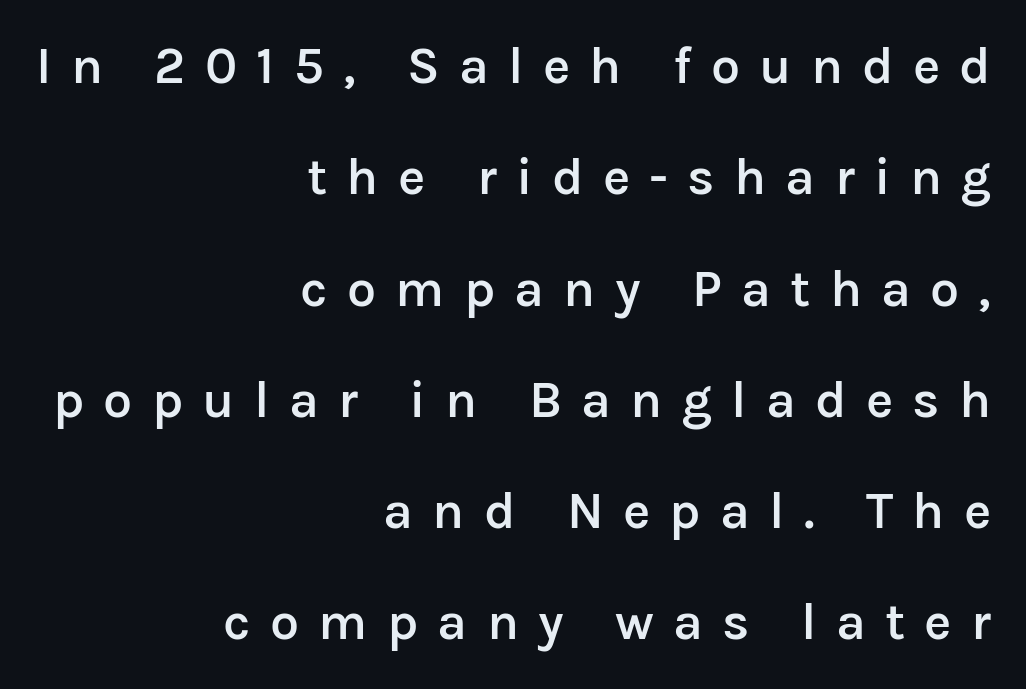
{"serif": "no", "italic": "no", "bold": "semi", "weight": "semibold", "width": "normal", "stroke_contrast": "low", "x_height": "medium", "monospaced": "no", "underline": "no", "align": "right", "line_spacing": "loose", "line_spacing_ratio": 2.14, "letter_spacing": "wide", "letter_spacing_em": 0.37, "glyph_px": 52}
